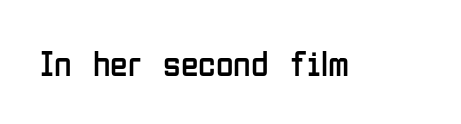
{"serif": "no", "italic": "no", "bold": "no", "weight": "regular", "width": "condensed", "stroke_contrast": "low", "x_height": "medium", "monospaced": "no", "underline": "no", "letter_spacing": "normal", "letter_spacing_em": 0.0, "glyph_px": 36}
